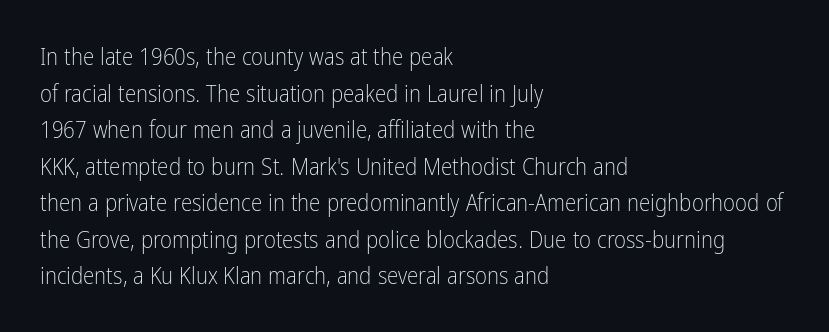
Notice how descenders clear the ascenders below comfortably — that's standard leading. Heft: none added — not bold. Posture: upright roman. The tracking reads as untouched default to a designer's eye. If you drew a ruler down the left edge, every line would touch it.
